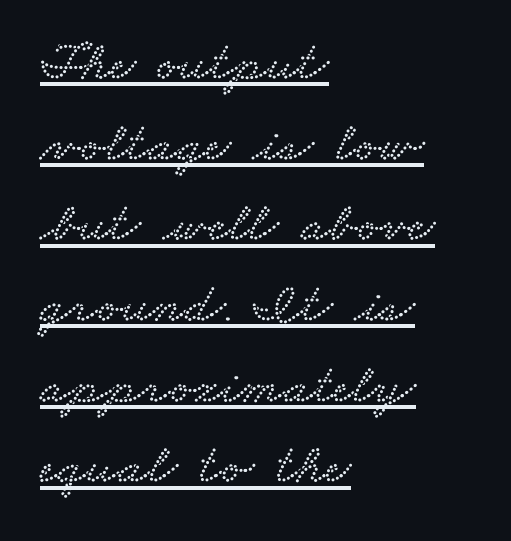
Here the designer chose a conventional face with non-uniform glyph widths. Little horizontal feet cap the strokes, marking this as serif type. The words here are underlined. Baseline-to-baseline distance is the conventional proportion of letter height.
